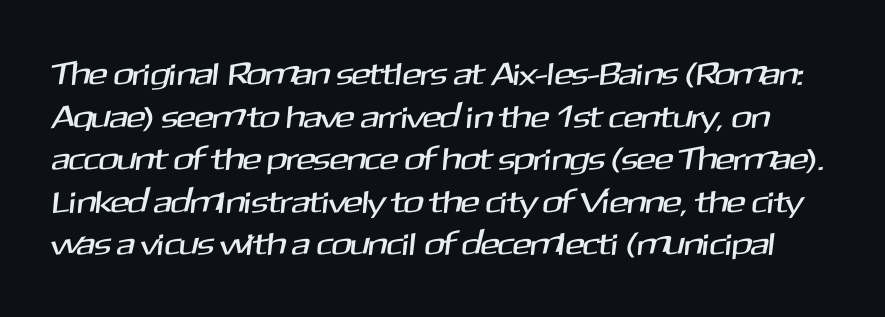
Q: Is the typeface a serif or a sans-serif typeface? A: Sans-serif.
Q: Is the text underlined? A: No.
Q: Is the spacing between letters normal or unusually wide? A: Normal.
Q: Is the spacing between lines tight, normal or loose? A: Normal.
Q: Width (condensed, normal, or wide)? A: Normal.
Q: Stroke contrast? A: Medium.
Q: x-height? A: Medium.
Q: Monospaced? A: No.
